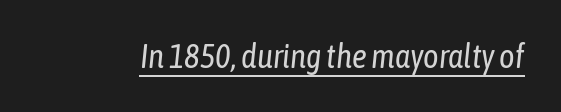
The image shows 33 px regular-weight, condensed type, italic (leaning right); set normal letter spacing, underlined; low stroke contrast and a medium x-height.
